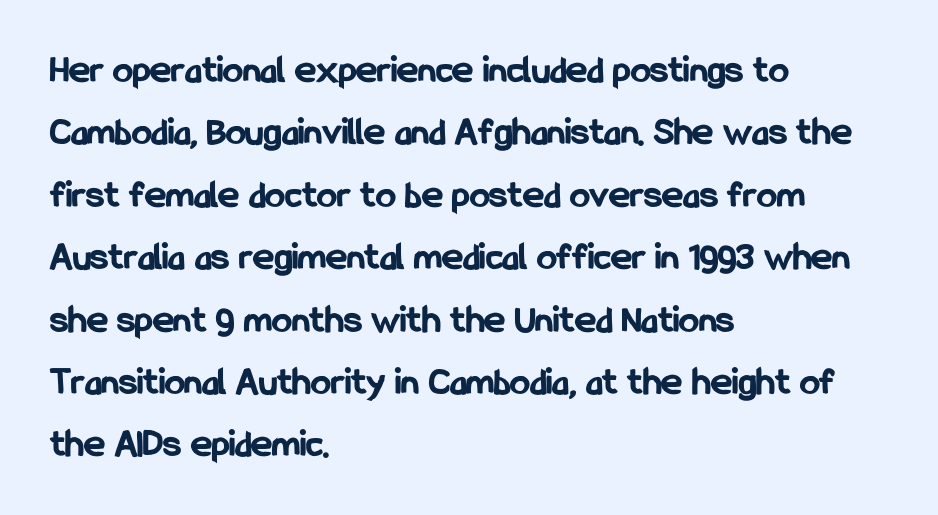
Q: Is the text bold? A: Yes.
Q: Is the text italic (slanted)? A: No, it is upright.
Q: Is the typeface a serif or a sans-serif typeface? A: Sans-serif.
Q: Is the text underlined? A: No.
Q: How is the paragraph aligned? A: Left-aligned.
Q: Is the spacing between letters normal or unusually wide? A: Normal.
Q: Is the spacing between lines tight, normal or loose? A: Normal.
Q: Width (condensed, normal, or wide)? A: Condensed.
Q: Stroke contrast? A: Low.
Q: x-height? A: Medium.
Q: Monospaced? A: No.
